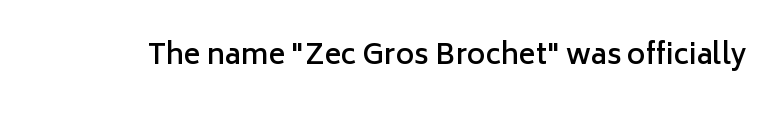
Q: Is the text bold? A: Semi-bold.
Q: Is the text italic (slanted)? A: No, it is upright.
Q: Is the typeface a serif or a sans-serif typeface? A: Sans-serif.
Q: Is the text underlined? A: No.
Q: Is the spacing between letters normal or unusually wide? A: Normal.
Q: Width (condensed, normal, or wide)? A: Normal.
Q: Stroke contrast? A: Low.
Q: x-height? A: Medium.
Q: Monospaced? A: No.
